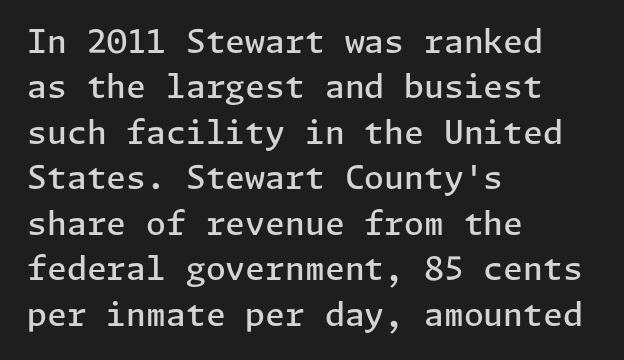
The typography opts for an upright posture over an oblique one. I'd describe the lettering as semibold — firm but not a full bold. Just letters on the line, the space beneath them empty. Standard letterfit; no display-style spreading of the glyphs. Leading matches the norm, producing a regular column. Look at the bottom of the vertical strokes: they stop flat, with no serifs.
